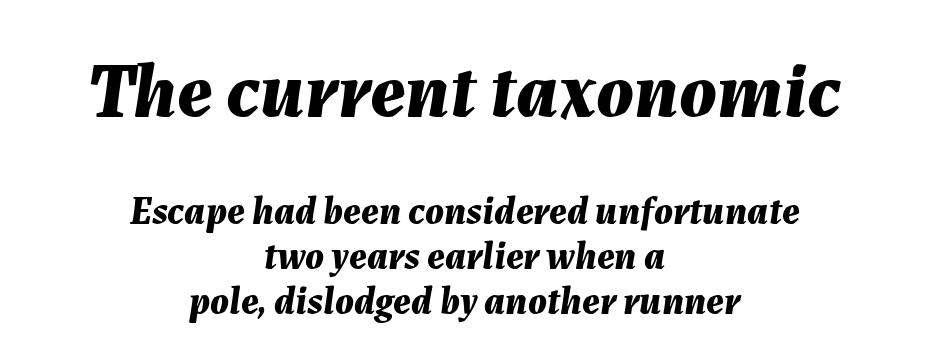
The passage shown is emphatically bold. Each row of text sits above clean, open space. You could barely slide anything between these rows. Caption: multi-line text, centered on the measure.
